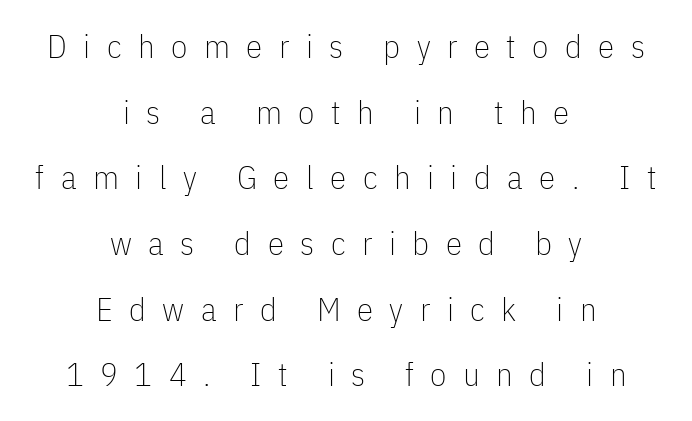
{"serif": "no", "italic": "no", "bold": "no", "weight": "thin", "width": "condensed", "stroke_contrast": "low", "x_height": "medium", "monospaced": "no", "underline": "no", "align": "center", "line_spacing": "loose", "line_spacing_ratio": 1.99, "letter_spacing": "wide", "letter_spacing_em": 0.5, "glyph_px": 33}
